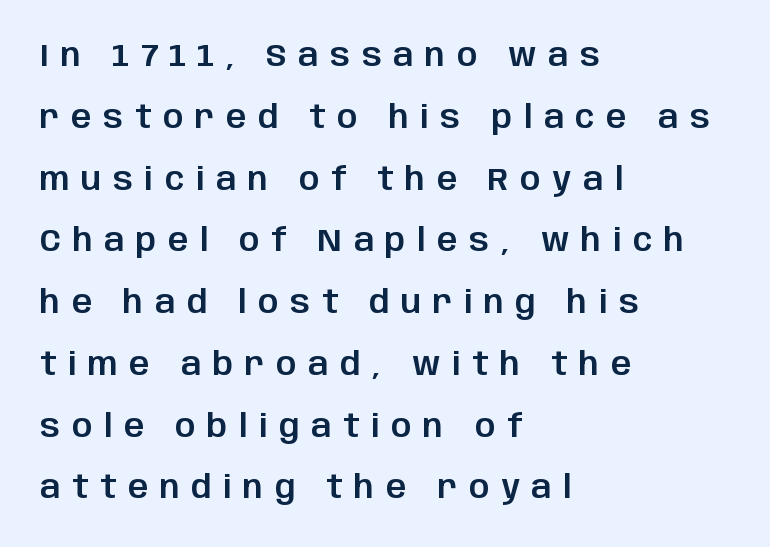
These lines are rendered in a variable-pitch font. Each line starts at the same left margin while the right side varies. Leading: increased. Lines of text with bare space underneath.
